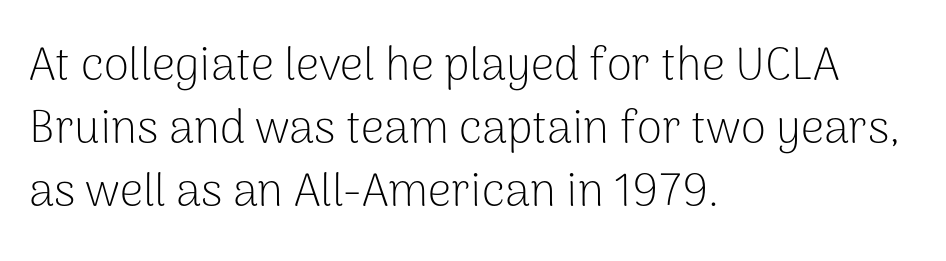
{"serif": "no", "italic": "no", "bold": "no", "weight": "light", "width": "normal", "stroke_contrast": "low", "x_height": "medium", "monospaced": "no", "underline": "no", "align": "left", "line_spacing": "normal", "line_spacing_ratio": 1.37, "letter_spacing": "normal", "letter_spacing_em": 0.0, "glyph_px": 46}
